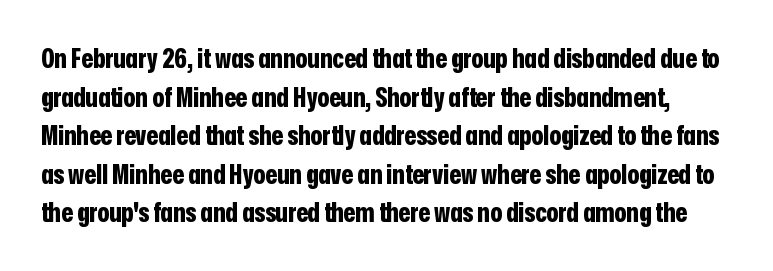
The image shows 27 px bold type, upright; set normal line spacing (1.43x), normal letter spacing, not underlined.
